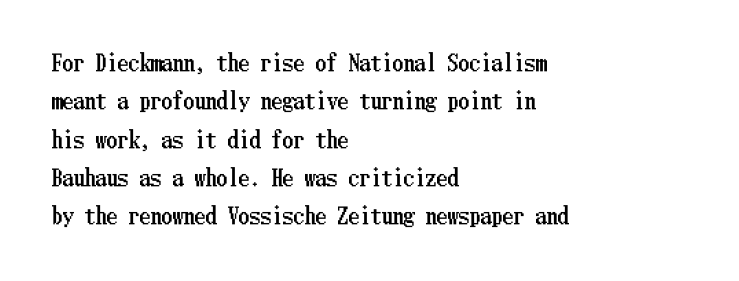
The image shows 22 px text type, upright; set left-aligned, line spacing 1.74x, normal letter spacing, not underlined.
